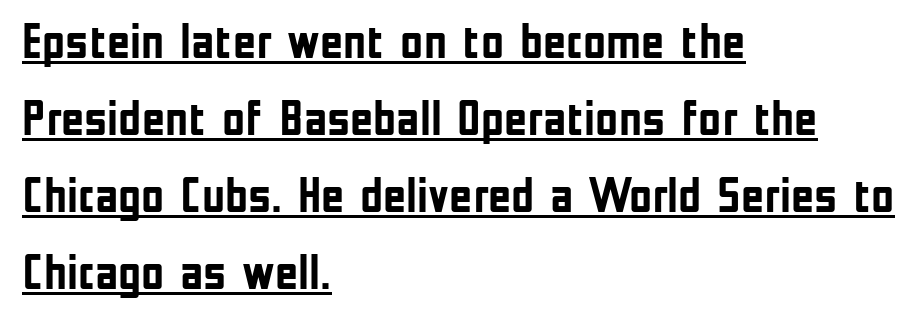
The image shows 50 px semibold, condensed sans-serif type, upright; set left-aligned, normal line spacing (1.54x), normal letter spacing, underlined; low stroke contrast and a medium x-height.
